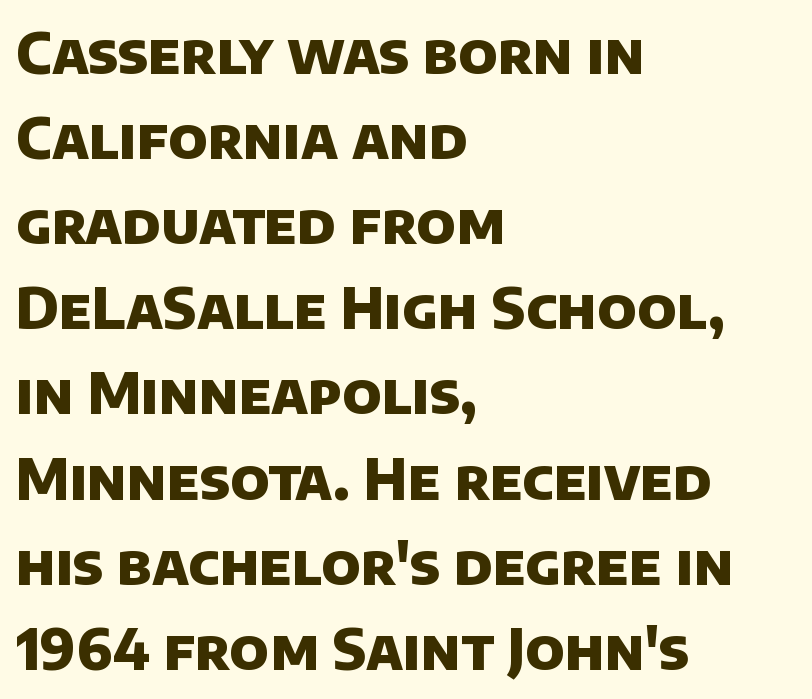
Compared with a centered layout, this one pins lines to the left instead. The gap between lines stays unmarked. These lines are composed in type without serifs. Does the leading feel generous? No, just average. No extra tracking has been applied to these lines.
